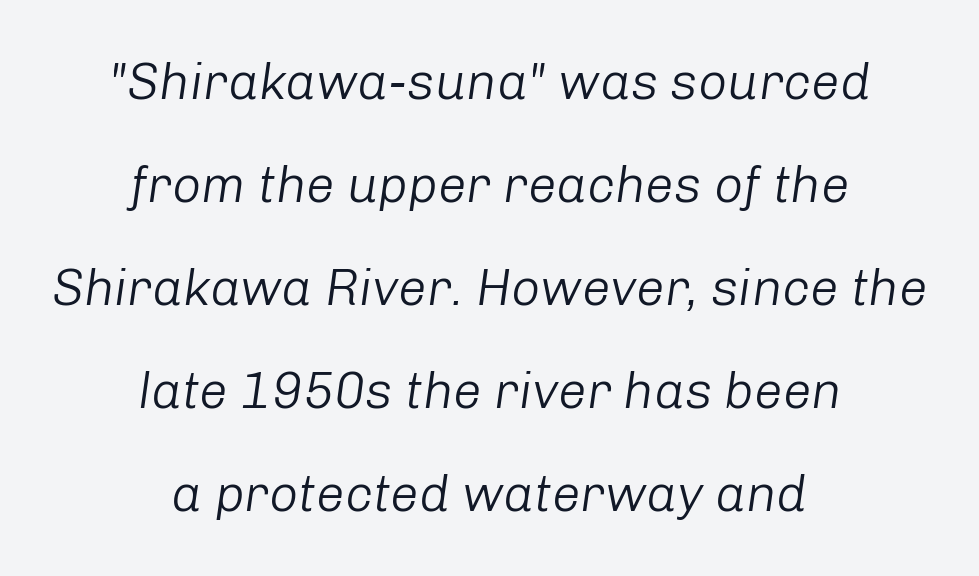
{"italic": "yes", "lean": "right", "slant_degrees": 8, "bold": "no", "weight": "light", "width": "normal", "stroke_contrast": "low", "x_height": "medium", "monospaced": "no", "underline": "no", "align": "center", "line_spacing": "loose", "line_spacing_ratio": 2.02, "letter_spacing": "normal", "letter_spacing_em": 0.0, "glyph_px": 51}
